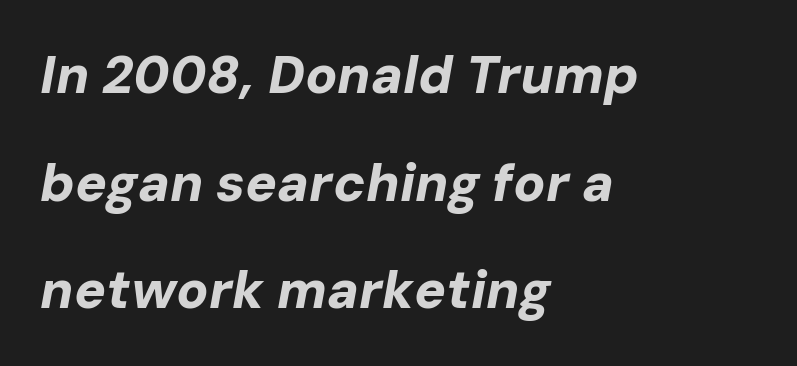
Proportional: the letters do not fall into vertical columns. Spacing between characters is what you'd get straight out of the box. Regarding leading, the lines here are spaced well apart. Rendered with sloped, italic letterforms. These lines carry a lot of weight — the face is fully bold. Only glyphs here, with clear space below each row.
